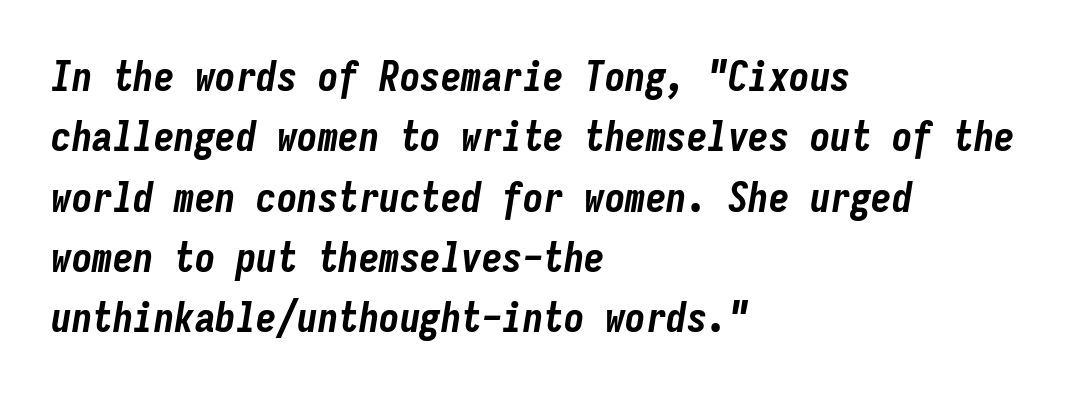
{"italic": "yes", "lean": "right", "slant_degrees": 9, "bold": "yes", "weight": "bold", "width": "condensed", "stroke_contrast": "low", "x_height": "medium", "monospaced": "yes", "underline": "no", "align": "left", "line_spacing": "normal", "line_spacing_ratio": 1.47, "letter_spacing": "normal", "letter_spacing_em": 0.0, "glyph_px": 41}
